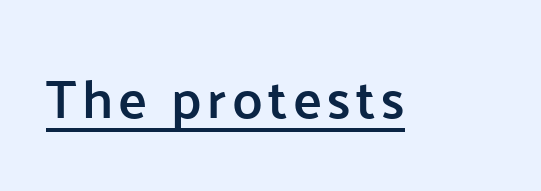
The image shows 54 px semibold sans-serif type, upright; set underlined; low stroke contrast and a medium x-height.
